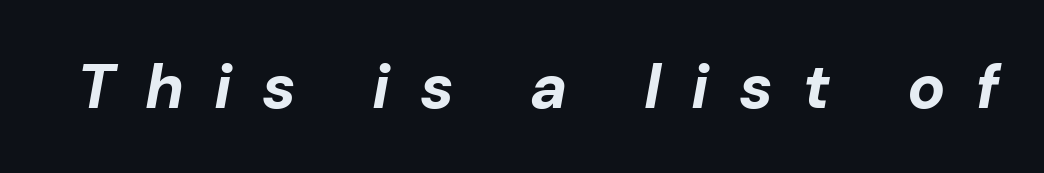
The axis of the letterforms is tilted away from vertical. Glance below the letters and you will spot only blank space. The face used here is rendered with a markedly widened letterfit. Each letter keeps its own natural width here, so spacing adapts to shape. Strokes here are thick enough to call this a true bold.
